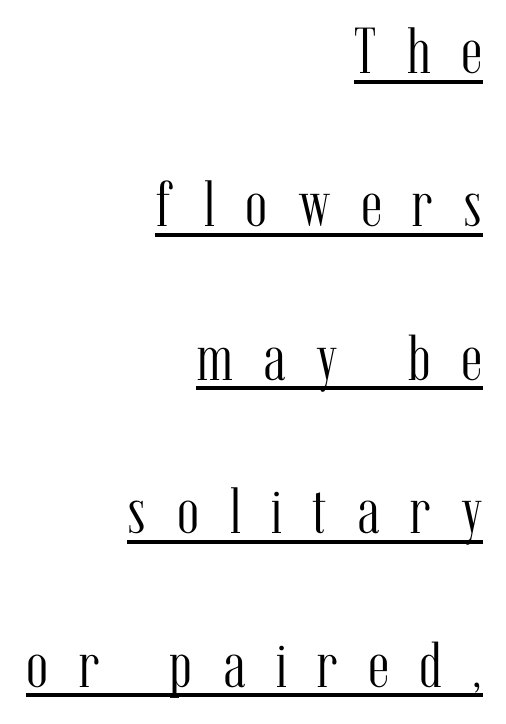
The image shows 65 px light, condensed serif type, upright; set right-aligned, loose line spacing (2.36x), unusually wide letter spacing (+0.47 em), underlined; medium stroke contrast and a medium x-height.
